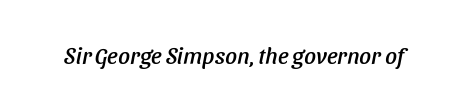
Notice how the stems are inclined rather than vertical — that's the hallmark of italics. Rule under the text: the space is simply empty. Caption: standard tracking, unaltered.
